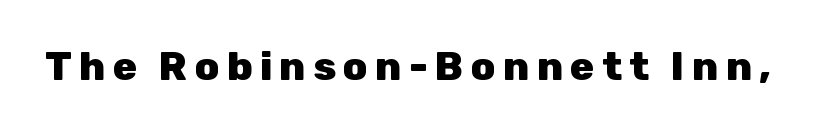
When letters stand straight like this, we call the style roman or upright. These words are printed bold, with thick strokes throughout. The designer went with a sans here, leaving each stem footless. Unmarked baselines from the first word to the last. This sample has the flowing, uneven cadence of proportional lettering.
